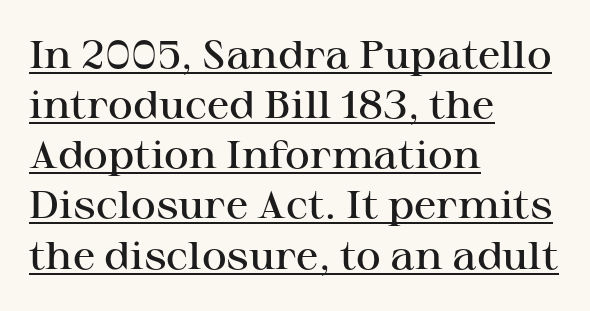
Q: Is the text bold? A: Semi-bold.
Q: Is the text italic (slanted)? A: No, it is upright.
Q: Is the typeface a serif or a sans-serif typeface? A: Serif.
Q: Is the text underlined? A: Yes.
Q: How is the paragraph aligned? A: Left-aligned.
Q: Is the spacing between letters normal or unusually wide? A: Normal.
Q: Is the spacing between lines tight, normal or loose? A: Normal.
Q: Width (condensed, normal, or wide)? A: Wide.
Q: Stroke contrast? A: High.
Q: x-height? A: Medium.
Q: Monospaced? A: No.
